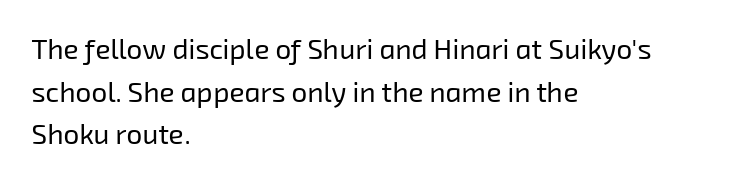
Q: Is the text bold? A: No.
Q: Is the typeface a serif or a sans-serif typeface? A: Sans-serif.
Q: Is the text underlined? A: No.
Q: How is the paragraph aligned? A: Left-aligned.
Q: Is the spacing between letters normal or unusually wide? A: Normal.
Q: Is the spacing between lines tight, normal or loose? A: Normal.
Q: Width (condensed, normal, or wide)? A: Normal.
Q: Stroke contrast? A: Low.
Q: x-height? A: Medium.
Q: Monospaced? A: No.
